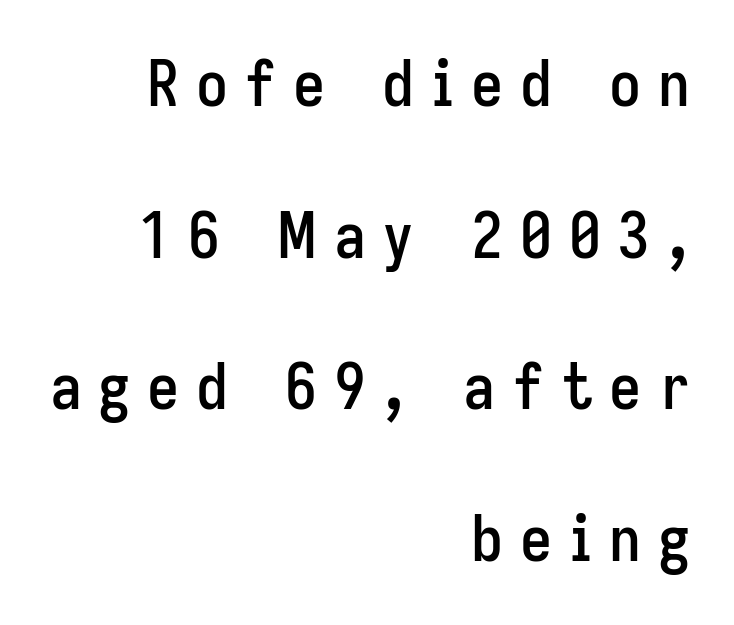
The rendering inserts visible extra space after every character. You can tell from the bare stems that sans-serif type was used. Widely set lines give the paragraph a tall, airy silhouette. Each letter keeps its own natural width here, so spacing adapts to shape.
